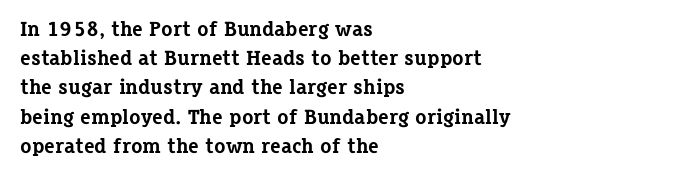
{"italic": "no", "bold": "yes", "underline": "no", "align": "left", "line_spacing": "normal", "line_spacing_ratio": 1.39, "letter_spacing": "normal", "letter_spacing_em": 0.0, "glyph_px": 21}
